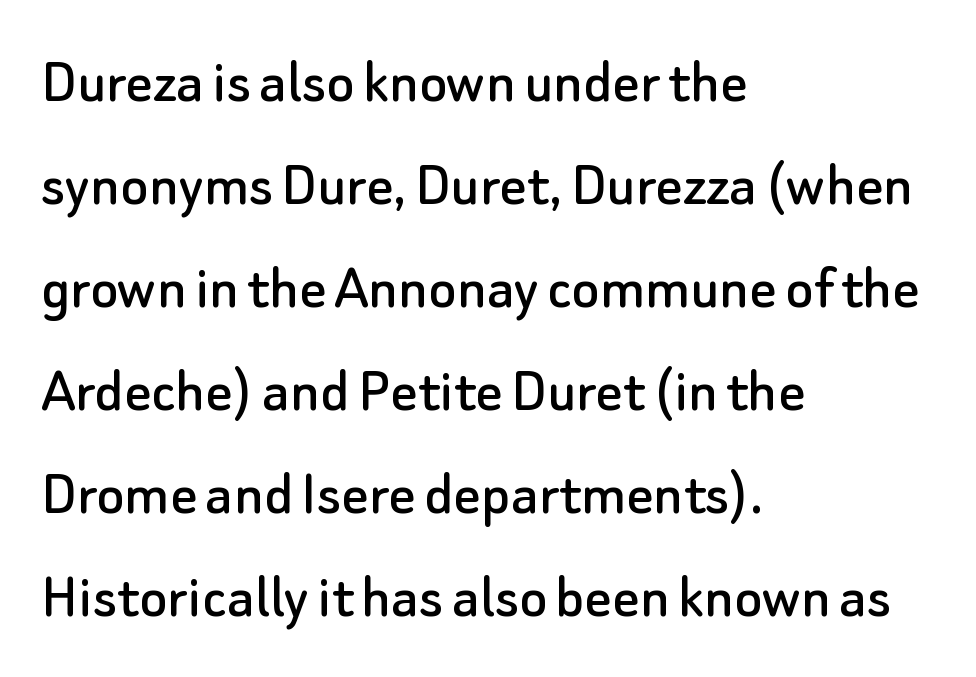
{"serif": "no", "italic": "no", "width": "normal", "stroke_contrast": "low", "x_height": "small", "monospaced": "no", "underline": "no", "align": "left", "line_spacing": "normal", "line_spacing_ratio": 1.56, "letter_spacing": "normal", "letter_spacing_em": 0.0, "glyph_px": 66}
